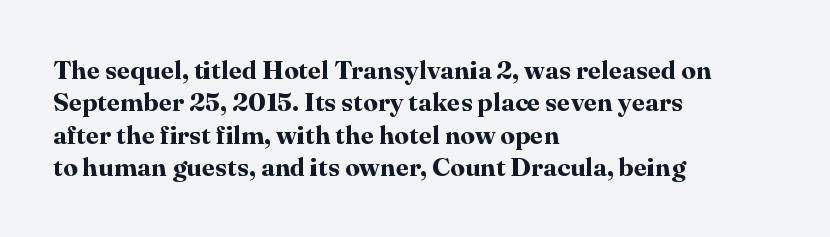
Interline gaps are of average width in this sample. Words float on clear page, feet unadorned. Weight check: bold — yes, fully. These lines were composed using upright roman letters.
